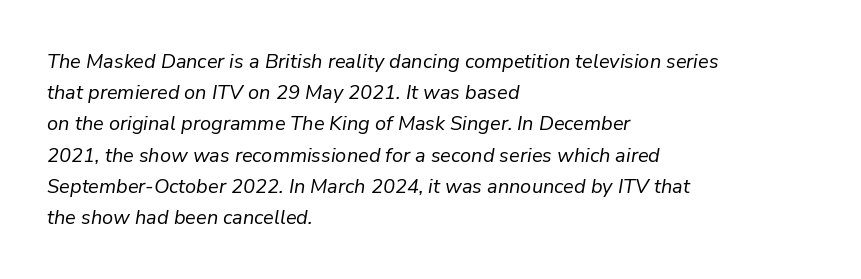
{"italic": "yes", "lean": "right", "slant_degrees": 9, "bold": "no", "underline": "no", "align": "left", "line_spacing": "normal", "line_spacing_ratio": 1.56, "letter_spacing": "normal", "letter_spacing_em": 0.0, "glyph_px": 20}
